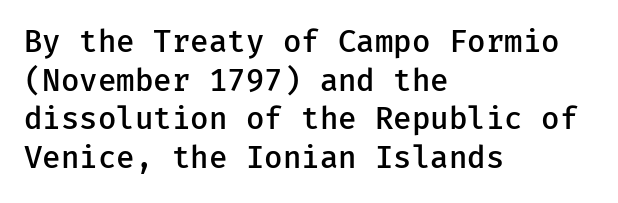
The font is running at a semibold setting, under full bold. These lines were composed using upright roman letters. One glance says typical: line gaps are just what's usual. Nope, no serifs anywhere on these letters.
